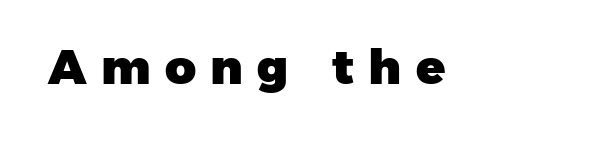
Display-style spreading of the glyphs; the letterfit is very open. The letters carry no serifs — their stems end cleanly without finishing strokes. A typesetter would call this proportional, since set widths differ per character. Each row of text sits above clean, open space. The strokes are fattened all the way to bold.
